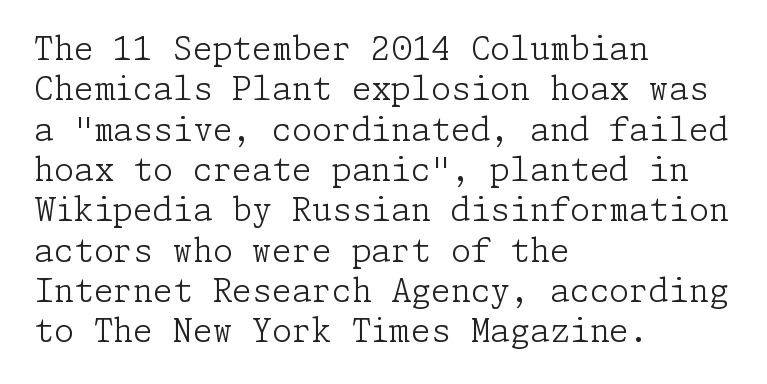
Q: Is the text bold? A: No.
Q: Is the text italic (slanted)? A: No, it is upright.
Q: Is the typeface a serif or a sans-serif typeface? A: Serif.
Q: Is the text underlined? A: No.
Q: How is the paragraph aligned? A: Left-aligned.
Q: Is the spacing between letters normal or unusually wide? A: Normal.
Q: Is the spacing between lines tight, normal or loose? A: Normal.
Q: Width (condensed, normal, or wide)? A: Normal.
Q: Stroke contrast? A: Low.
Q: x-height? A: Medium.
